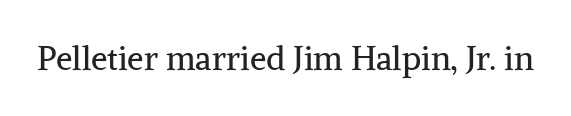
The image shows 33 px regular-weight serif type, upright; set normal letter spacing, not underlined; medium stroke contrast and a medium x-height.
